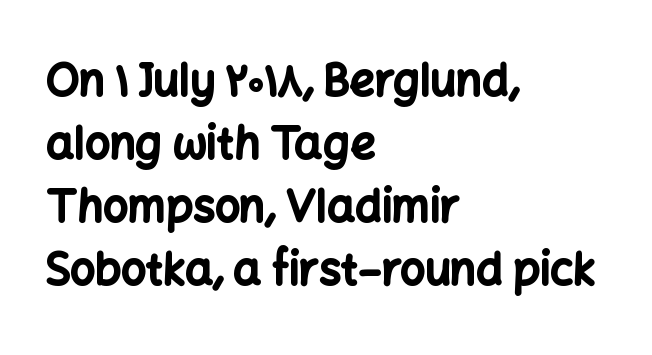
The image shows 44 px bold sans-serif type, upright; set left-aligned, normal line spacing (1.43x), normal letter spacing, not underlined; low stroke contrast and a medium x-height.
